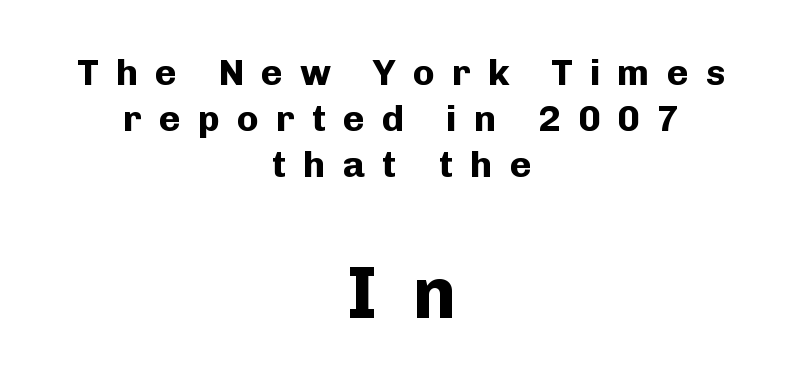
The block of text has a typical density, with ordinary space between rows. The type is letterspaced generously, with wide tracking. Look at the glyph heights: the lower group is clearly the bigger setting. Unmarked baselines from the first word to the last. The lines are quadded center. Chunky letters — that's bold for sure.
